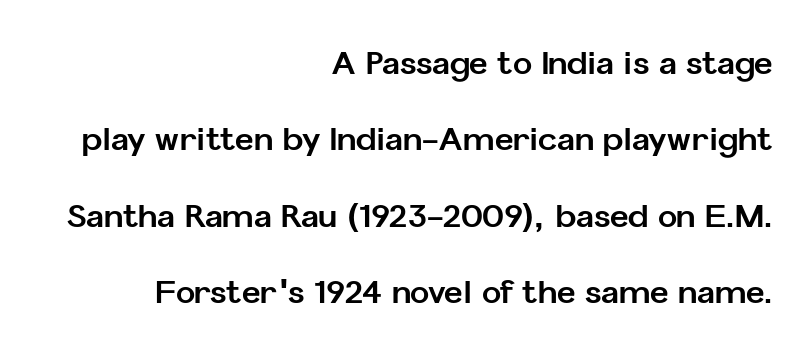
Type style note: lacks serifs. In terms of letterspacing, this is plain default setting. This sample trades compactness for vertical openness between lines. This sample uses an upright cut, with every glyph sitting square on the baseline.
